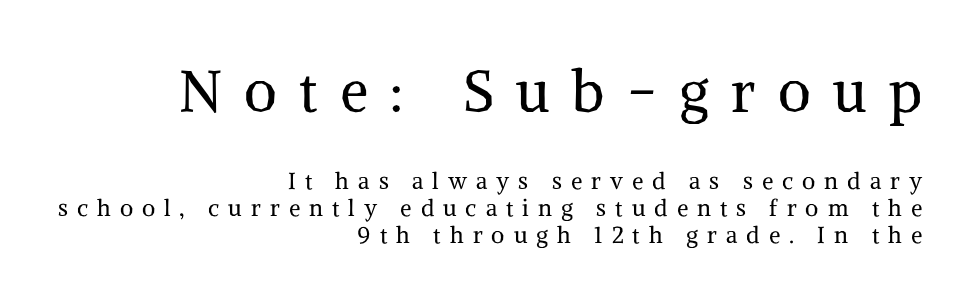
Q: Is the text bold? A: No.
Q: Is the text italic (slanted)? A: No, it is upright.
Q: Is the typeface a serif or a sans-serif typeface? A: Serif.
Q: Is the text underlined? A: No.
Q: How is the paragraph aligned? A: Right-aligned.
Q: Is the spacing between letters normal or unusually wide? A: Unusually wide.
Q: Which block of text is set in a larger size, the first (top) or the second (bottom)? A: The first (top) one.
Q: Width (condensed, normal, or wide)? A: Normal.
Q: Stroke contrast? A: Medium.
Q: x-height? A: Medium.
Q: Monospaced? A: No.
